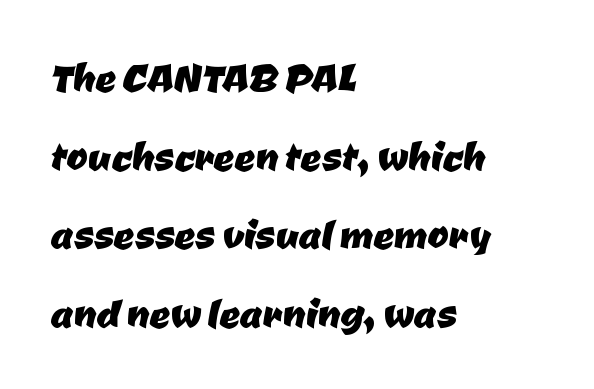
The image shows 51 px sans-serif type; set left-aligned, normal line spacing (1.54x), normal letter spacing, not underlined; low stroke contrast and a medium x-height.
